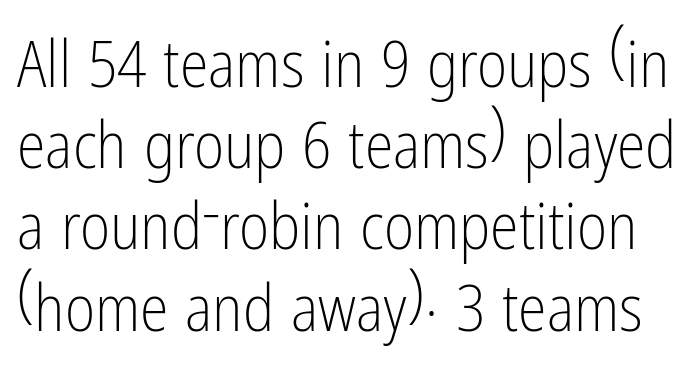
Only glyphs here, with clear space below each row. The letterforms sit shoulder to shoulder at normal distance. The type family on display is of the sans-serif kind. Each new line begins a customary step beneath the previous one. Weight class: somewhere from thin through regular. This sample has the flowing, uneven cadence of proportional lettering.
